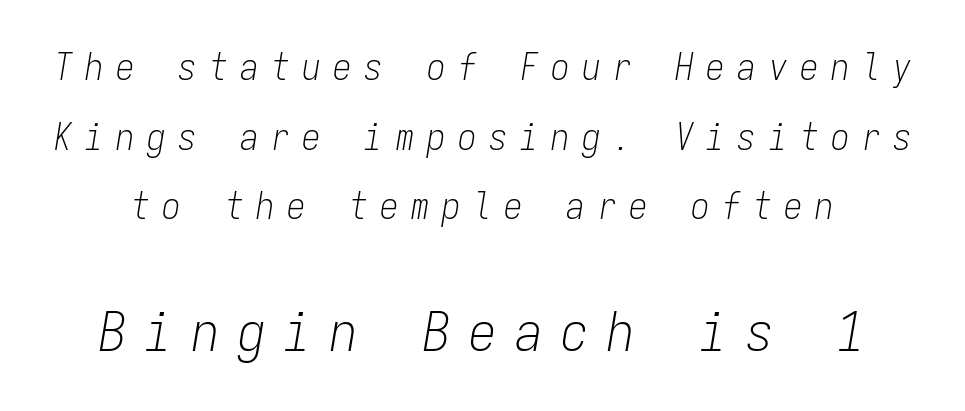
{"italic": "yes", "lean": "right", "slant_degrees": 9, "bold": "no", "weight": "light", "width": "condensed", "stroke_contrast": "low", "x_height": "medium", "monospaced": "yes", "underline": "no", "line_spacing_ratio": 1.88, "letter_spacing": "wide", "letter_spacing_em": 0.34, "larger_block": "second", "size_ratio": 1.49, "glyph_px": 55}
